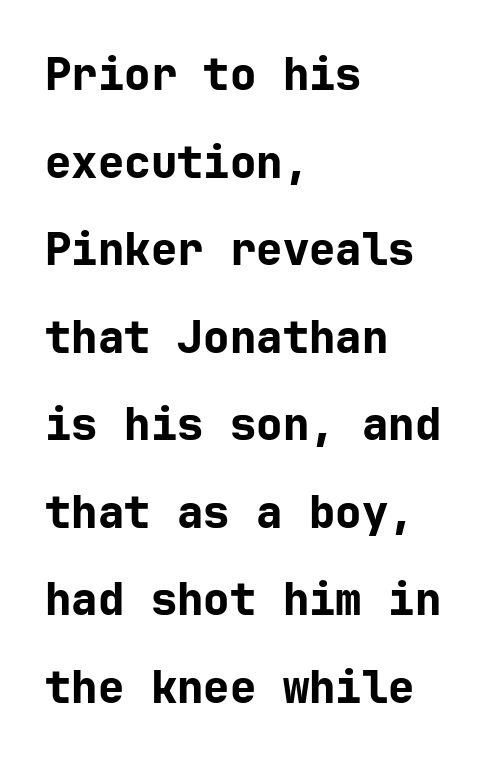
Q: Is the text bold? A: Yes.
Q: Is the text italic (slanted)? A: No, it is upright.
Q: Is the typeface a serif or a sans-serif typeface? A: Sans-serif.
Q: Is the text underlined? A: No.
Q: How is the paragraph aligned? A: Left-aligned.
Q: Is the spacing between letters normal or unusually wide? A: Normal.
Q: Is the spacing between lines tight, normal or loose? A: Loose.
Q: Width (condensed, normal, or wide)? A: Normal.
Q: Stroke contrast? A: Low.
Q: x-height? A: Medium.
